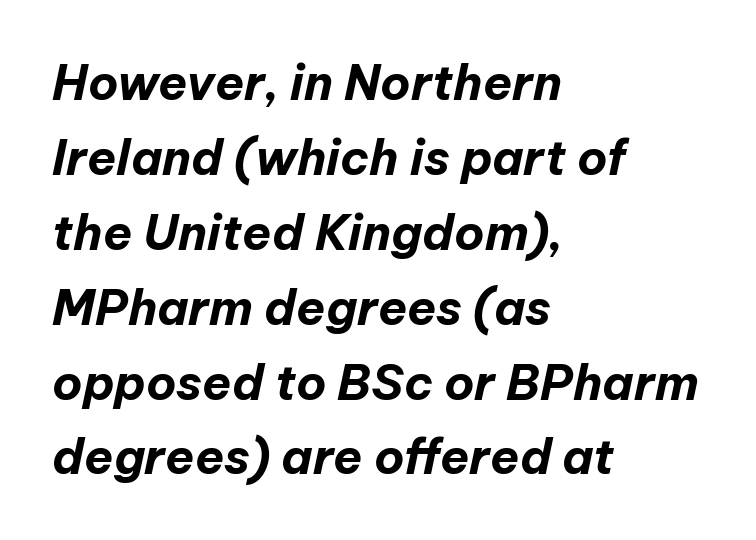
A bare baseline throughout the passage. The letters advance in unequal steps, a hallmark of proportional type. The lines in this sample share a left origin and differ only in where they stop. The typesetting leans heavy: a genuine bold. Students, observe: this is what conventionally led text looks like. Caption: standard tracking, unaltered.
